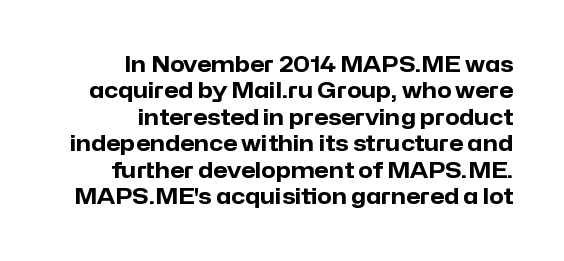
Quick note: underline off. Whoever set this chose a conventional vertical rhythm. This sample is right-justified, so line beginnings fall wherever the words allow. Stroke thickness is high; the sample reads as a true bold. Is the letter spacing exaggerated? No — it looks like the ordinary default. Every stem runs plumb, perpendicular to the baseline.
